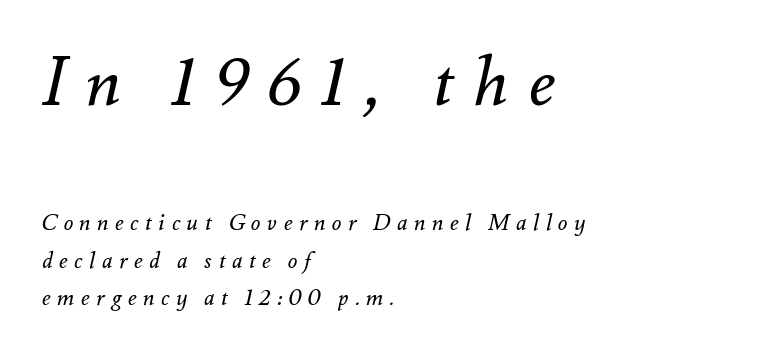
{"italic": "yes", "lean": "right", "slant_degrees": 12, "bold": "no", "weight": "regular", "width": "normal", "stroke_contrast": "medium", "x_height": "small", "monospaced": "no", "underline": "no", "align": "left", "line_spacing": "normal", "line_spacing_ratio": 1.7, "letter_spacing": "wide", "letter_spacing_em": 0.3, "larger_block": "first", "size_ratio": 3.05, "glyph_px": 67}
